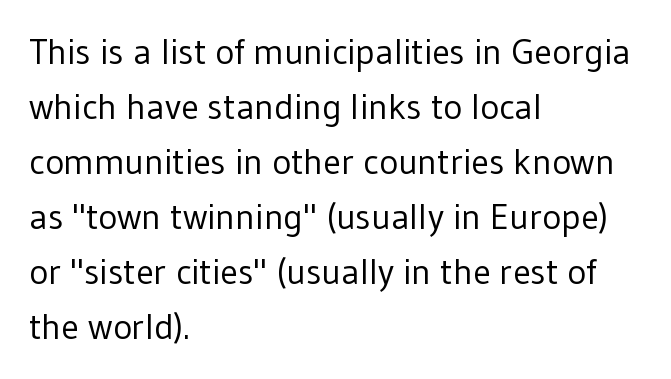
The rows are spaced the way most documents space them. Is the stroke heavy? The answer is a plain regular-or-lighter. Looks like regular typesetting: each glyph gets only the width it needs. The rag falls on the right side of this text block. The passage shown is not underscored anywhere.
